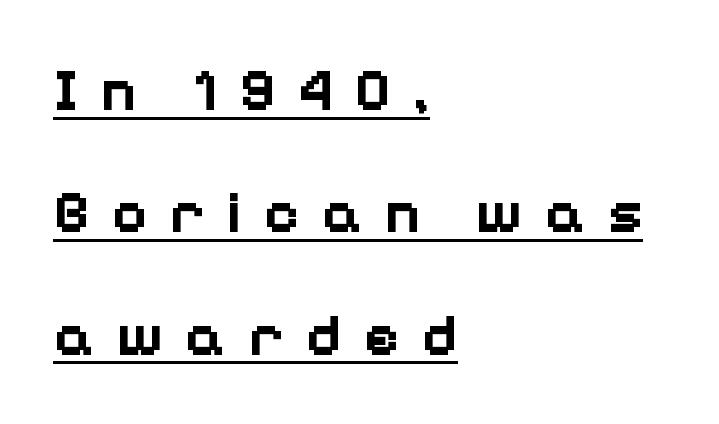
{"serif": "no", "italic": "no", "bold": "yes", "weight": "bold", "width": "normal", "stroke_contrast": "low", "x_height": "medium", "monospaced": "no", "underline": "yes", "align": "left", "line_spacing": "loose", "line_spacing_ratio": 2.04, "letter_spacing": "wide", "letter_spacing_em": 0.36, "glyph_px": 60}
